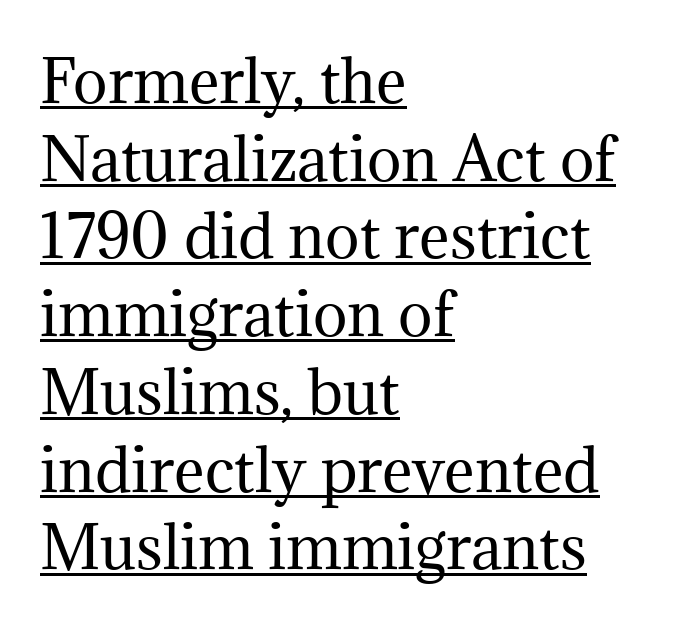
This rendering uses left alignment, leaving the right contour irregular. Nobody touched the tracking dial on this one. Every word sits above its own underline. The typesetting does not lean heavy: it is not bold. The lettering stays uniformly vertical, giving the passage a roman look.
